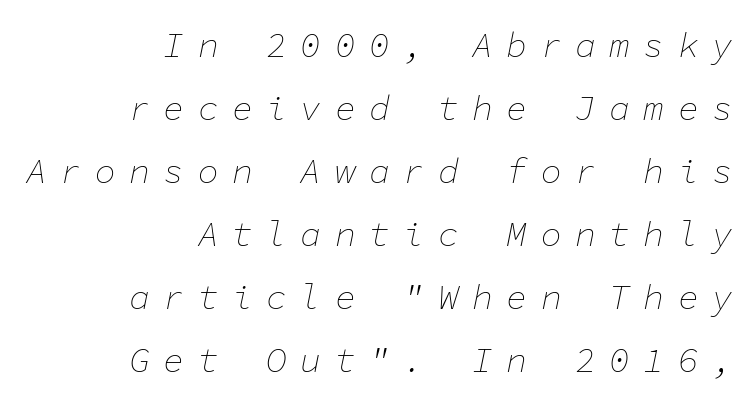
Q: Is the text bold? A: No.
Q: Is the text italic (slanted)? A: Yes, it leans right by about 11 degrees.
Q: Is the text underlined? A: No.
Q: How is the paragraph aligned? A: Right-aligned.
Q: Is the spacing between letters normal or unusually wide? A: Unusually wide.
Q: Width (condensed, normal, or wide)? A: Normal.
Q: Stroke contrast? A: Low.
Q: x-height? A: Medium.
Q: Monospaced? A: Yes.
